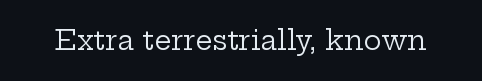
Q: Is the text bold? A: No.
Q: Is the text italic (slanted)? A: No, it is upright.
Q: Is the text underlined? A: No.
Q: Is the spacing between letters normal or unusually wide? A: Normal.
